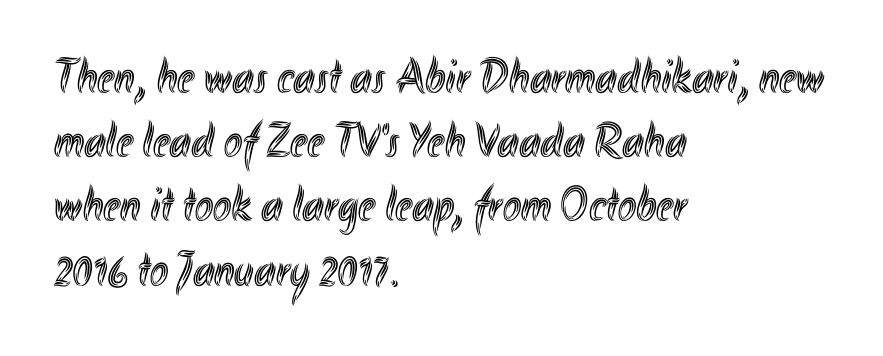
{"width": "condensed", "x_height": "small", "monospaced": "no", "underline": "no", "align": "left", "line_spacing": "normal", "line_spacing_ratio": 1.31, "letter_spacing": "normal", "letter_spacing_em": 0.0, "glyph_px": 49}
